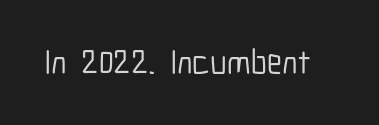
Here the designer chose a conventional face with non-uniform glyph widths. Descenders hang freely into open space. Spacing between characters is what you'd get straight out of the box. Every stem runs plumb, perpendicular to the baseline.
